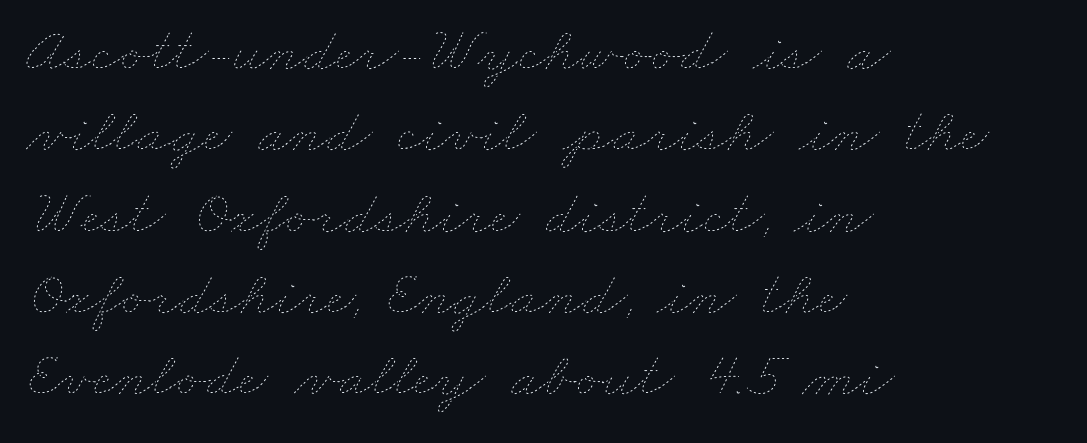
The image shows 64 px thin, wide type; set left-aligned, normal line spacing (1.27x), normal letter spacing, not underlined; low stroke contrast and a small x-height.
